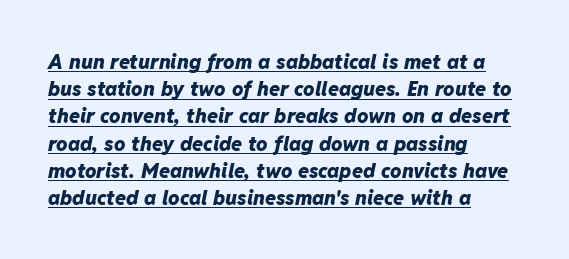
The letters are bold, with thick, heavy strokes. This rendering uses left alignment, leaving the right contour irregular. The letters sit at their default tracking, neither squeezed nor spread. Beneath each row of characters lies a ruled line.
